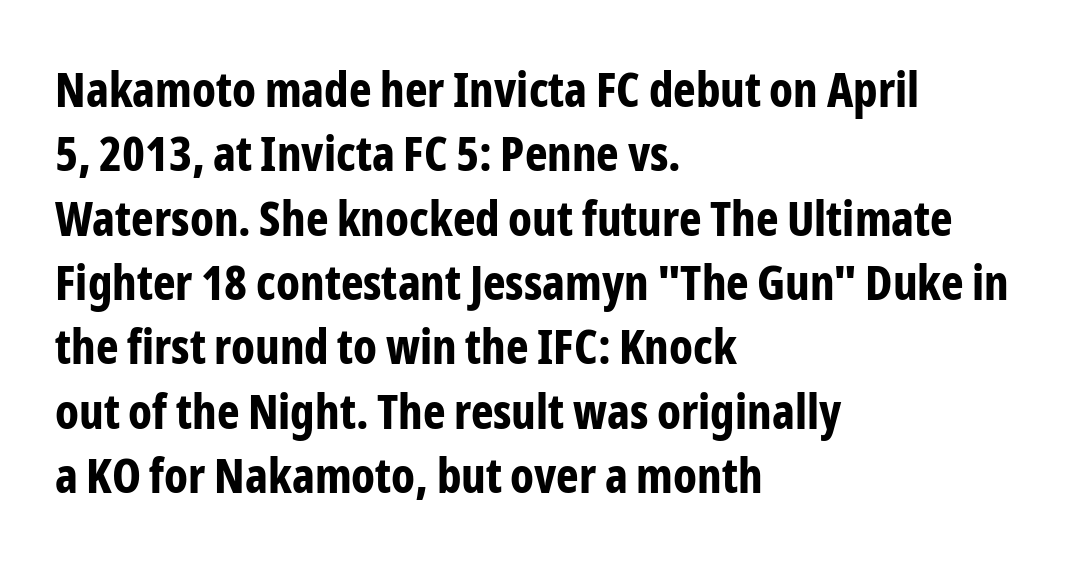
A classic flush-left, rag-right setting is used for this passage. The letters stand straight up with perfectly vertical stems. Caption: standard tracking, unaltered. Regarding leading, the lines here are spaced in the standard way. Note the varied advance widths — an 'i' is clearly narrower than an 'm'. Check under the words: just untouched page.
